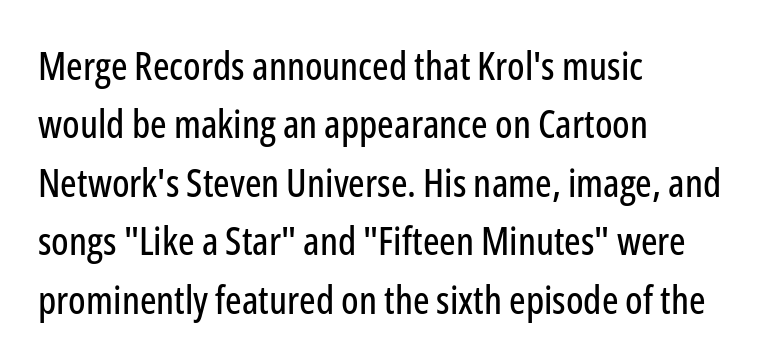
The image shows 39 px condensed sans-serif type, upright; set left-aligned, normal line spacing (1.5x), normal letter spacing, not underlined; low stroke contrast and a medium x-height.
